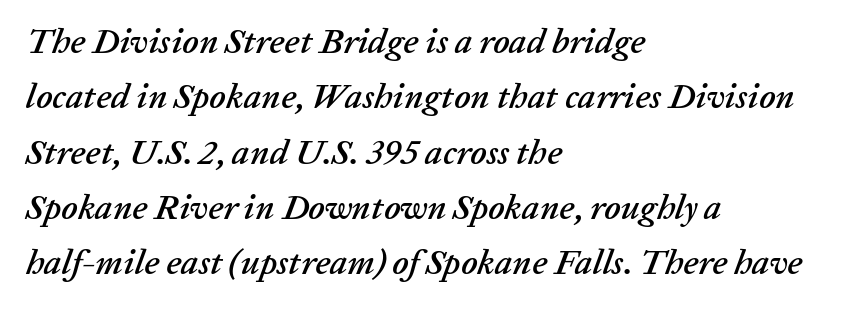
Q: Is the text italic (slanted)? A: Yes, it leans right by about 20 degrees.
Q: Is the text underlined? A: No.
Q: How is the paragraph aligned? A: Left-aligned.
Q: Is the spacing between letters normal or unusually wide? A: Normal.
Q: Is the spacing between lines tight, normal or loose? A: Normal.
Q: Width (condensed, normal, or wide)? A: Normal.
Q: Stroke contrast? A: Low.
Q: x-height? A: Medium.
Q: Monospaced? A: No.
